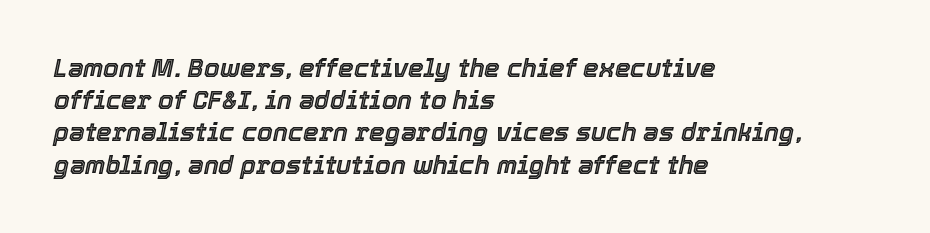
The image shows 25 px text type, italic (leaning right); set left-aligned, normal line spacing (1.29x), normal letter spacing, not underlined.
